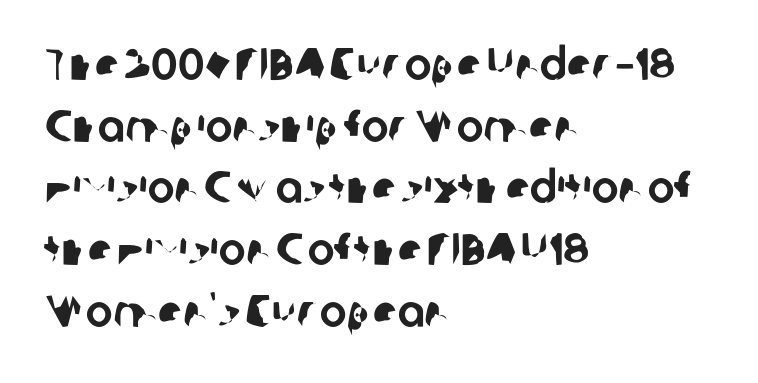
Any mark beneath the type? The region is blank. Which margin do the lines hug? The left one — the right edge is uneven. This sample has the flowing, uneven cadence of proportional lettering. Interline gaps are of average width in this sample. Students, note that the glyphs here touch the page at normal intervals.
